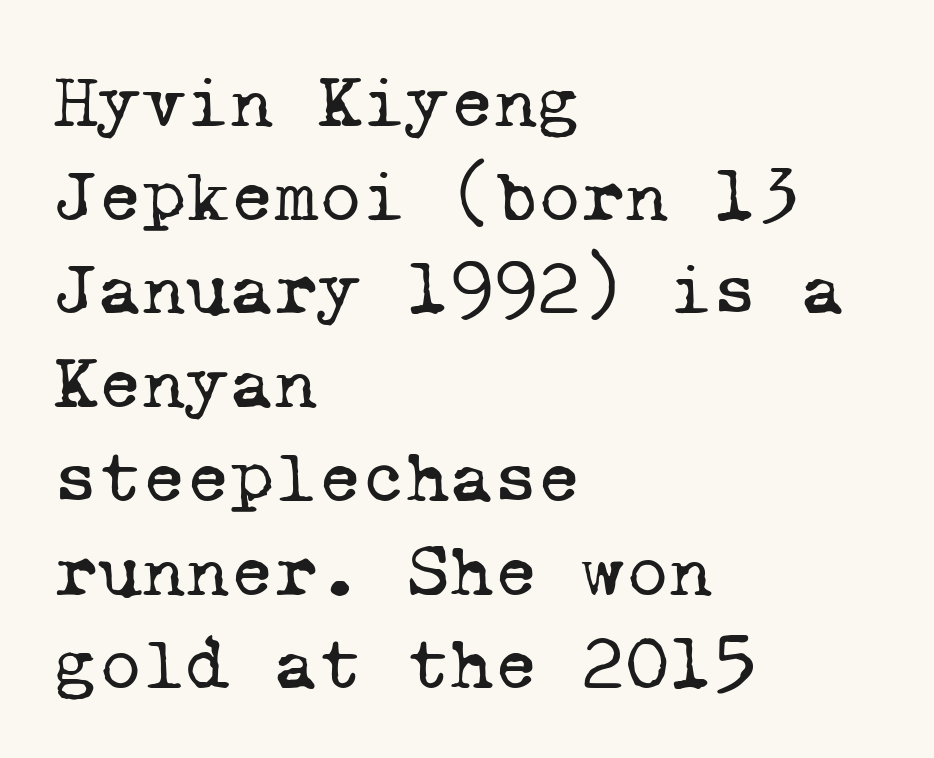
{"serif": "yes", "bold": "no", "weight": "regular", "width": "normal", "stroke_contrast": "low", "x_height": "medium", "monospaced": "yes", "underline": "no", "align": "left", "line_spacing": "normal", "line_spacing_ratio": 1.25, "letter_spacing": "normal", "letter_spacing_em": 0.0, "glyph_px": 75}
